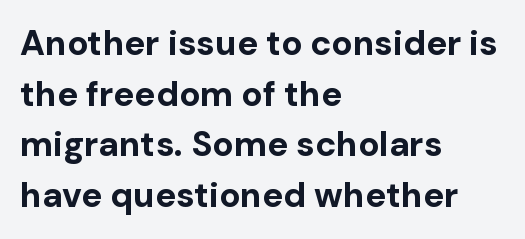
Q: Is the text bold? A: Yes.
Q: Is the text italic (slanted)? A: No, it is upright.
Q: Is the typeface a serif or a sans-serif typeface? A: Sans-serif.
Q: Is the text underlined? A: No.
Q: How is the paragraph aligned? A: Left-aligned.
Q: Is the spacing between letters normal or unusually wide? A: Normal.
Q: Is the spacing between lines tight, normal or loose? A: Normal.
Q: Width (condensed, normal, or wide)? A: Normal.
Q: Stroke contrast? A: Low.
Q: x-height? A: Medium.
Q: Monospaced? A: No.
